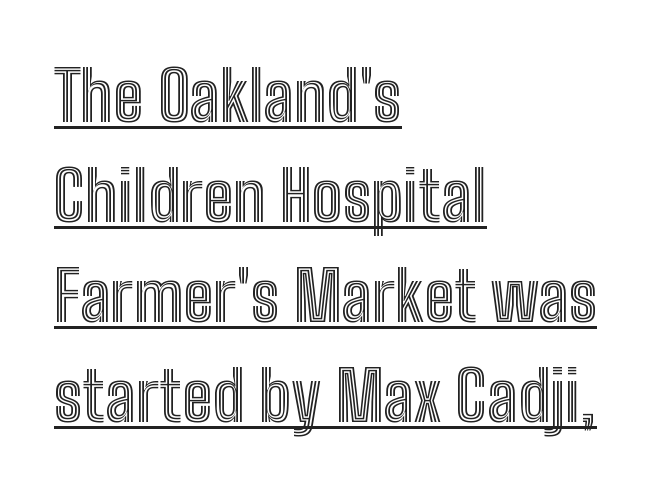
Q: Is the text italic (slanted)? A: No, it is upright.
Q: Is the text underlined? A: Yes.
Q: How is the paragraph aligned? A: Left-aligned.
Q: Is the spacing between letters normal or unusually wide? A: Normal.
Q: Is the spacing between lines tight, normal or loose? A: Normal.
Q: Width (condensed, normal, or wide)? A: Condensed.
Q: x-height? A: Medium.
Q: Monospaced? A: No.
